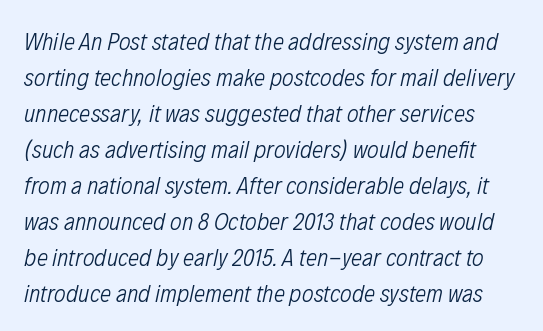
{"italic": "yes", "lean": "right", "slant_degrees": 12, "bold": "no", "underline": "no", "line_spacing": "normal", "line_spacing_ratio": 1.44, "letter_spacing": "normal", "letter_spacing_em": 0.0, "glyph_px": 25}
